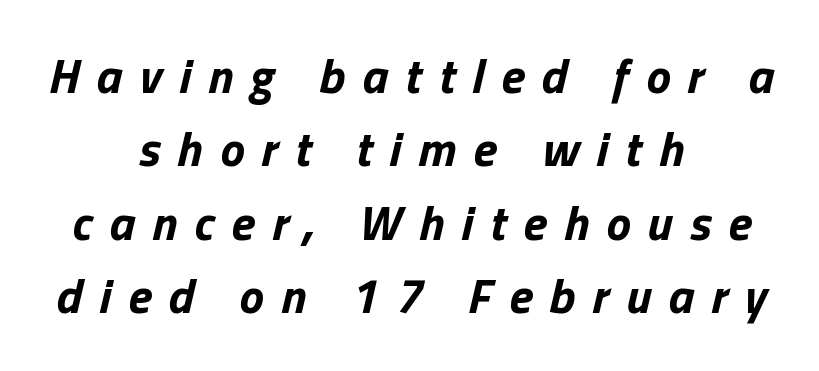
Q: Is the text bold? A: Yes.
Q: Is the text italic (slanted)? A: Yes, it leans right by about 13 degrees.
Q: Is the text underlined? A: No.
Q: How is the paragraph aligned? A: Centered.
Q: Is the spacing between letters normal or unusually wide? A: Unusually wide.
Q: Is the spacing between lines tight, normal or loose? A: Normal.
Q: Width (condensed, normal, or wide)? A: Normal.
Q: Stroke contrast? A: Low.
Q: x-height? A: Medium.
Q: Monospaced? A: No.
